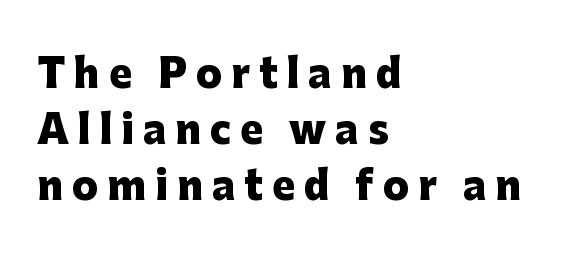
The image shows 38 px heavy sans-serif type, upright; set left-aligned, normal line spacing (1.47x), unusually wide letter spacing (+0.24 em), not underlined; low stroke contrast and a medium x-height.
